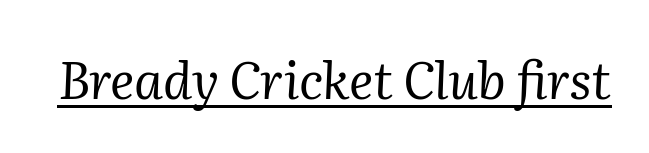
Notice how the stems are inclined rather than vertical — that's the hallmark of italics. Looks like regular typesetting: each glyph gets only the width it needs. Inter-character spacing is left at the font's built-in metrics. The typeface has the unassuming heft of standard copy or less.
